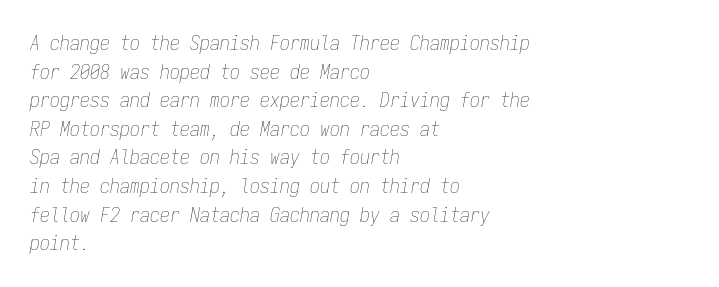
{"italic": "yes", "lean": "right", "slant_degrees": 9, "bold": "no", "underline": "no", "align": "left", "line_spacing": "normal", "line_spacing_ratio": 1.43, "letter_spacing": "normal", "letter_spacing_em": 0.0, "glyph_px": 20}
